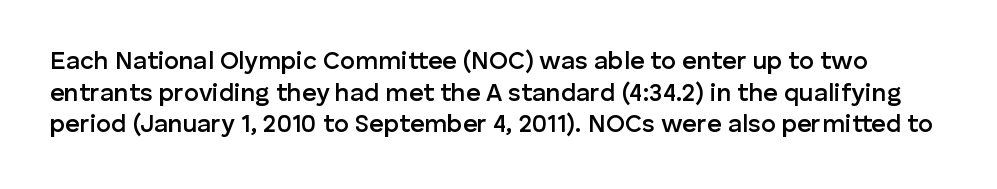
The image shows 25 px text type, upright; set normal line spacing (1.27x), normal letter spacing, not underlined.
